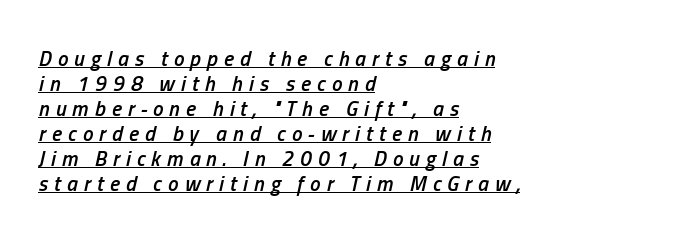
{"italic": "yes", "lean": "right", "slant_degrees": 13, "bold": "semi", "underline": "yes", "align": "left", "line_spacing_ratio": 1.19, "letter_spacing": "wide", "letter_spacing_em": 0.29, "glyph_px": 21}
